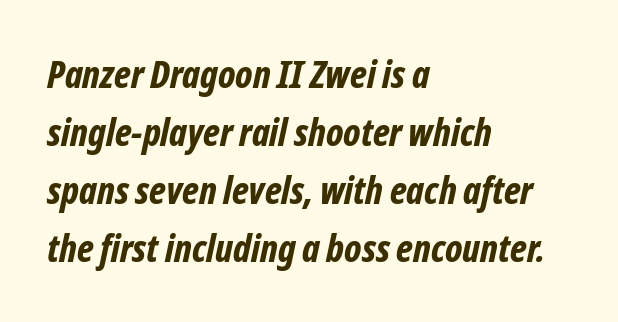
Every row of glyphs begins at an identical x-position on the left. Unmarked baselines from the first word to the last. Italic? Definitely — the glyphs are oblique. Characters follow at the spacing the type designer built in. In terms of weight, the rendering is a true, heavy bold.
